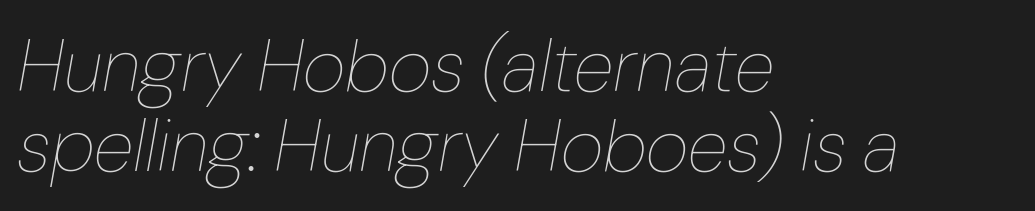
{"italic": "yes", "lean": "right", "slant_degrees": 10, "bold": "no", "weight": "thin", "width": "normal", "stroke_contrast": "low", "x_height": "medium", "monospaced": "no", "underline": "no", "align": "left", "line_spacing": "tight", "line_spacing_ratio": 1.08, "letter_spacing": "normal", "letter_spacing_em": 0.0, "glyph_px": 74}
